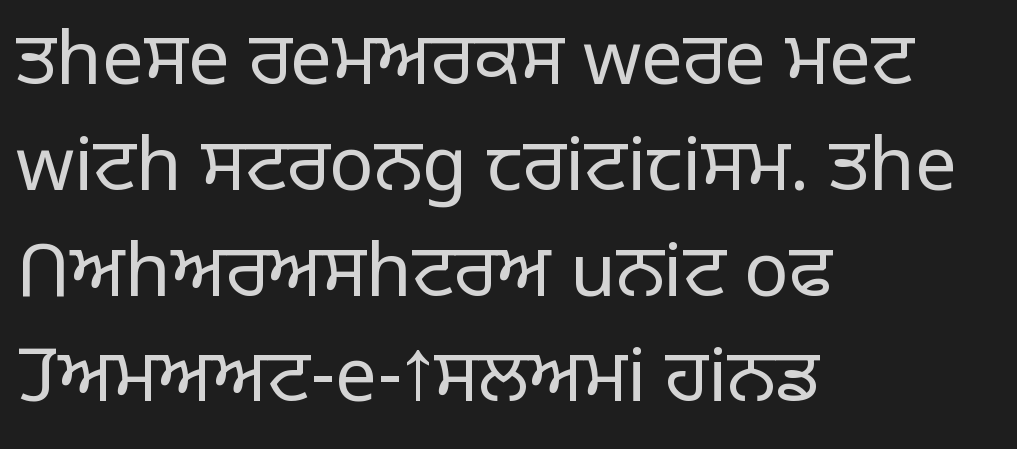
Q: Is the text bold? A: No.
Q: Is the text italic (slanted)? A: No, it is upright.
Q: Is the typeface a serif or a sans-serif typeface? A: Sans-serif.
Q: Is the text underlined? A: No.
Q: How is the paragraph aligned? A: Left-aligned.
Q: Is the spacing between letters normal or unusually wide? A: Normal.
Q: Is the spacing between lines tight, normal or loose? A: Normal.
Q: Width (condensed, normal, or wide)? A: Normal.
Q: Stroke contrast? A: Low.
Q: x-height? A: Large.
Q: Monospaced? A: No.
